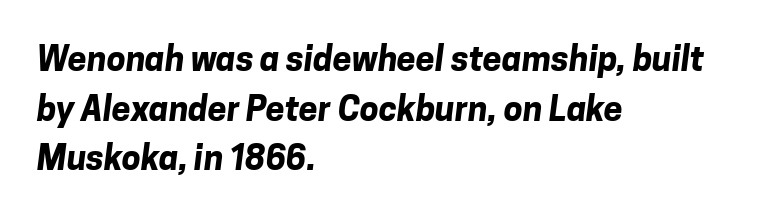
Q: Is the text bold? A: Yes.
Q: Is the typeface a serif or a sans-serif typeface? A: Sans-serif.
Q: Is the text underlined? A: No.
Q: How is the paragraph aligned? A: Left-aligned.
Q: Is the spacing between letters normal or unusually wide? A: Normal.
Q: Is the spacing between lines tight, normal or loose? A: Normal.
Q: Width (condensed, normal, or wide)? A: Normal.
Q: Stroke contrast? A: Low.
Q: x-height? A: Medium.
Q: Monospaced? A: No.
